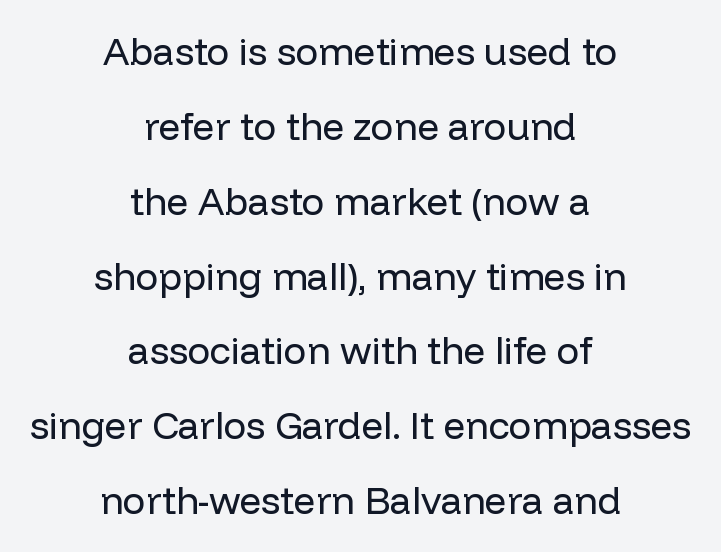
{"serif": "no", "italic": "no", "bold": "no", "weight": "regular", "width": "normal", "stroke_contrast": "low", "x_height": "medium", "monospaced": "no", "underline": "no", "align": "center", "line_spacing": "loose", "line_spacing_ratio": 1.97, "letter_spacing": "normal", "letter_spacing_em": 0.0, "glyph_px": 38}
